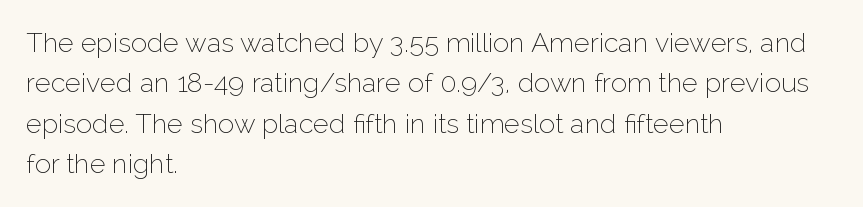
The image shows 27 px text type, upright; set left-aligned, normal line spacing (1.5x), normal letter spacing, not underlined.
